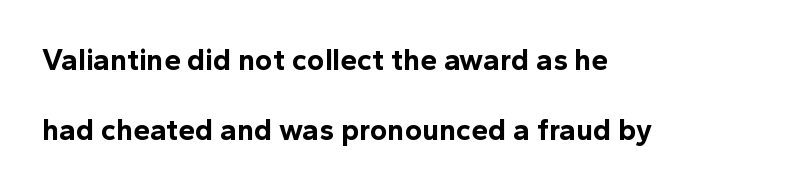
The leading is generous, giving the passage an open texture. You could call the tracking neutral — neither tight nor loose. Heavy, bold letterforms. Each row of text sits above clean, open space. Looks like regular typesetting: each glyph gets only the width it needs. The paragraph shown leans on its left margin.
